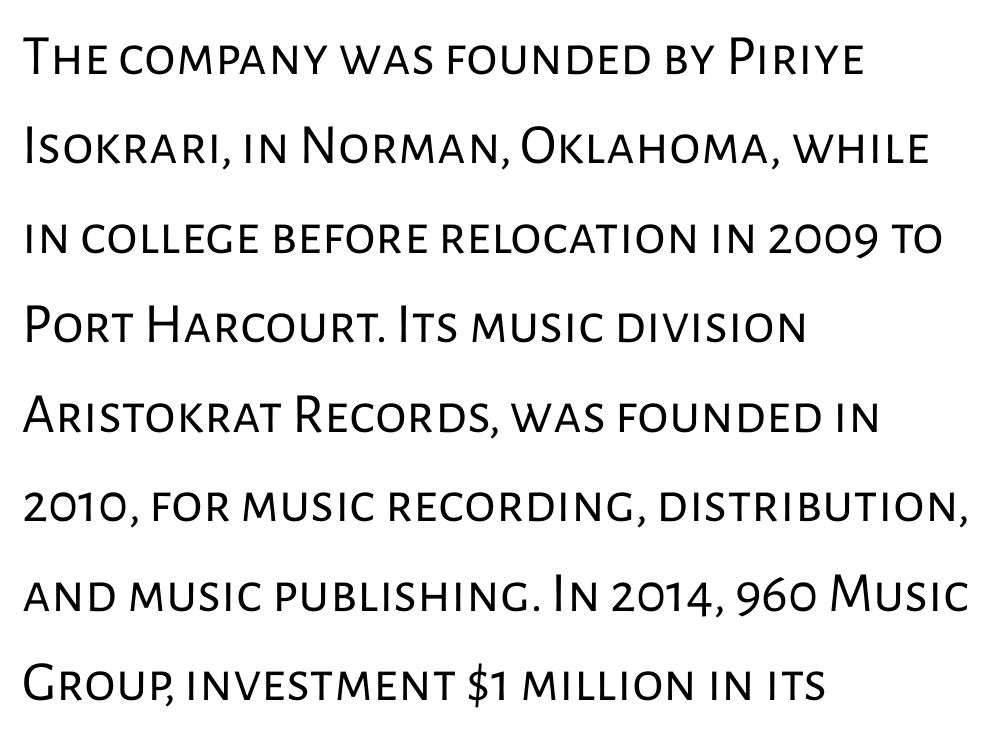
This rendering features lettering with no underline. The weight tops out at a normal text grade. A typesetter would call this proportional, since set widths differ per character. Left-aligned paragraph, ragged on the right. Serif or sans? Sans — the stroke terminals are bare. Normally led — the rows are evenly, conventionally spaced.
